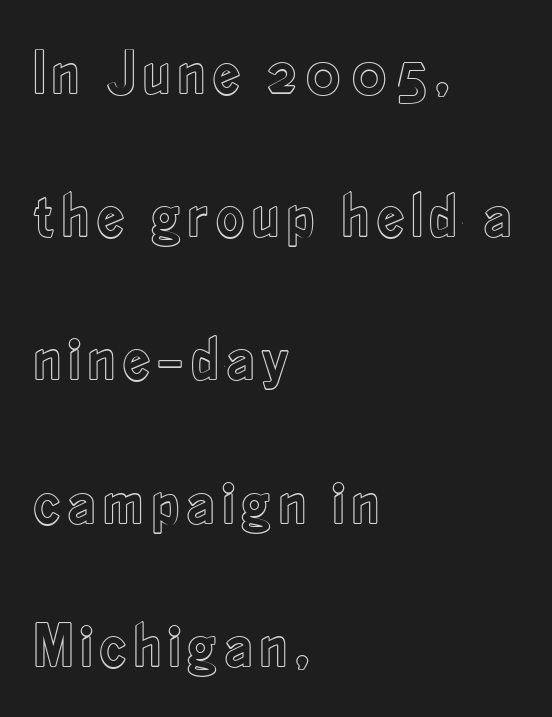
If you measured baseline to baseline, you'd find a long distance. Proportional: the letters do not fall into vertical columns. The strip under each line holds only bare page. The lines are quadded left. The axis of the letterforms is exactly vertical.
